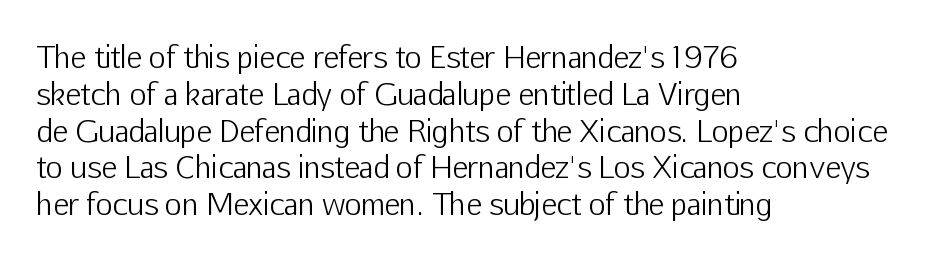
{"serif": "no", "italic": "no", "bold": "no", "weight": "light", "width": "normal", "stroke_contrast": "low", "x_height": "medium", "monospaced": "no", "underline": "no", "align": "left", "line_spacing": "normal", "line_spacing_ratio": 1.27, "letter_spacing": "normal", "letter_spacing_em": 0.0, "glyph_px": 29}
